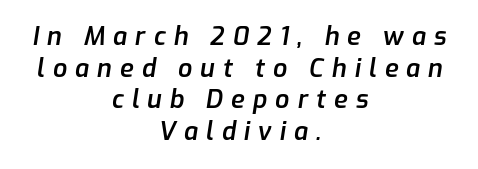
Q: Is the text bold? A: Semi-bold.
Q: Is the text italic (slanted)? A: Yes, it leans right by about 9 degrees.
Q: Is the text underlined? A: No.
Q: How is the paragraph aligned? A: Centered.
Q: Is the spacing between letters normal or unusually wide? A: Unusually wide.
Q: Is the spacing between lines tight, normal or loose? A: Normal.
